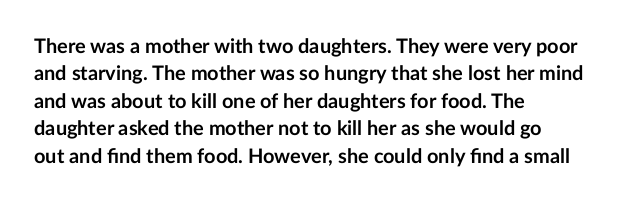
{"italic": "no", "bold": "yes", "underline": "no", "align": "left", "line_spacing": "normal", "line_spacing_ratio": 1.37, "letter_spacing": "normal", "letter_spacing_em": 0.0, "glyph_px": 20}
